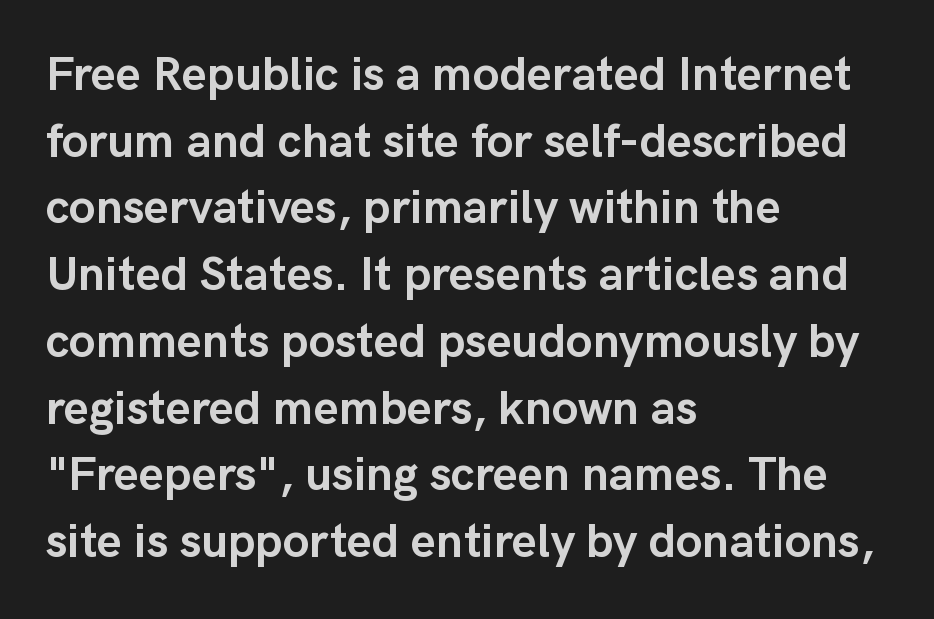
The image shows 48 px semibold sans-serif type, upright; set left-aligned, normal line spacing (1.39x), normal letter spacing, not underlined; low stroke contrast and a medium x-height.
